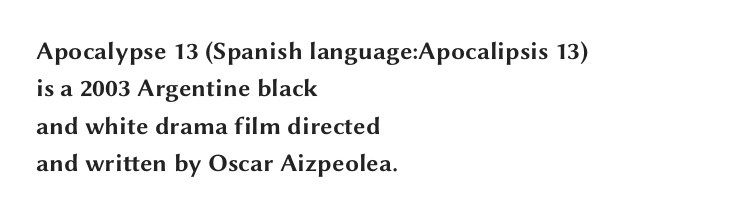
Baseline-to-baseline distance is the conventional proportion of letter height. The typesetter chose a ragged-right arrangement here. The zone under the glyphs is completely vacant. Typesetter's note: full bold, strokes at maximum text heaviness. In terms of posture, this sample is upright. The horizontal fit of the characters is conventional and even.
